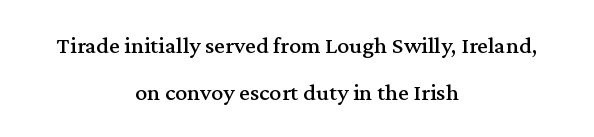
{"italic": "no", "underline": "no", "align": "center", "line_spacing": "loose", "line_spacing_ratio": 1.94, "letter_spacing": "normal", "letter_spacing_em": 0.0, "glyph_px": 24}
